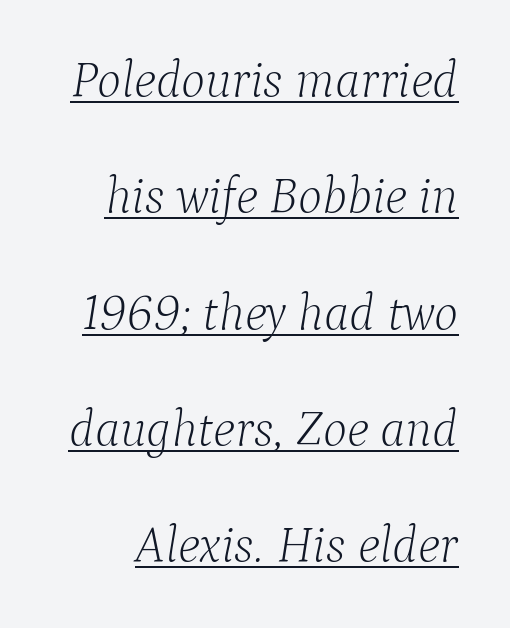
Q: Is the text bold? A: No.
Q: Is the text italic (slanted)? A: Yes, it leans right by about 9 degrees.
Q: Is the typeface a serif or a sans-serif typeface? A: Serif.
Q: Is the text underlined? A: Yes.
Q: Is the spacing between letters normal or unusually wide? A: Normal.
Q: Is the spacing between lines tight, normal or loose? A: Loose.
Q: Width (condensed, normal, or wide)? A: Normal.
Q: Stroke contrast? A: Low.
Q: x-height? A: Medium.
Q: Monospaced? A: No.
